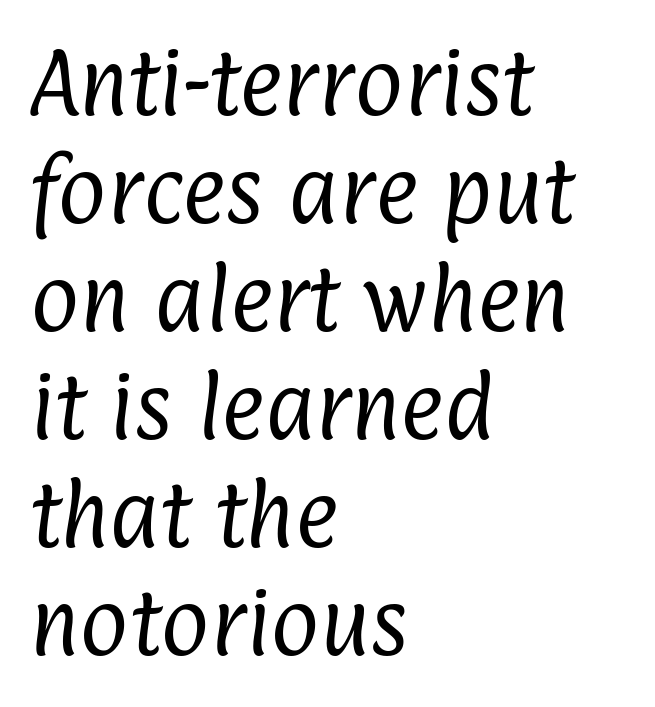
{"serif": "no", "bold": "no", "weight": "regular", "width": "condensed", "stroke_contrast": "low", "x_height": "medium", "monospaced": "no", "underline": "no", "align": "left", "line_spacing": "normal", "line_spacing_ratio": 1.46, "letter_spacing": "normal", "letter_spacing_em": 0.0, "glyph_px": 74}
